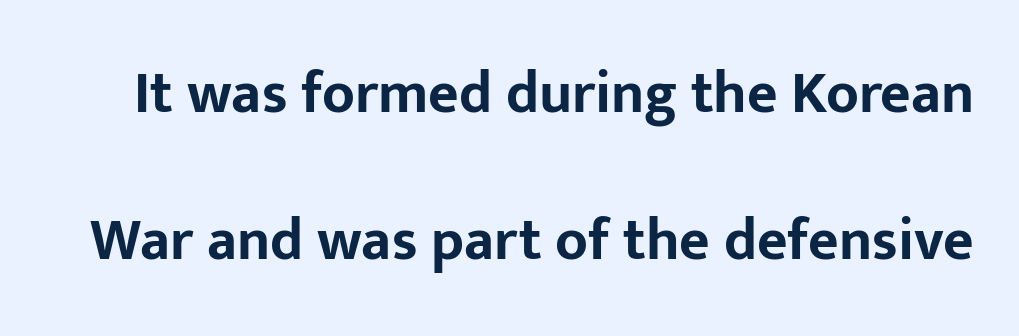
{"serif": "no", "italic": "no", "bold": "yes", "weight": "bold", "width": "normal", "stroke_contrast": "low", "x_height": "medium", "monospaced": "no", "underline": "no", "line_spacing": "loose", "line_spacing_ratio": 2.49, "letter_spacing": "normal", "letter_spacing_em": 0.0, "glyph_px": 59}
